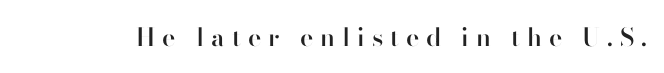
Look at the stroke-to-counter ratio: somewhat heavy, a semibold. What stands out about the letter spacing? Its width — letters are far apart. You can tell it's not italic because the verticals are truly vertical. The gap between lines stays unmarked.
